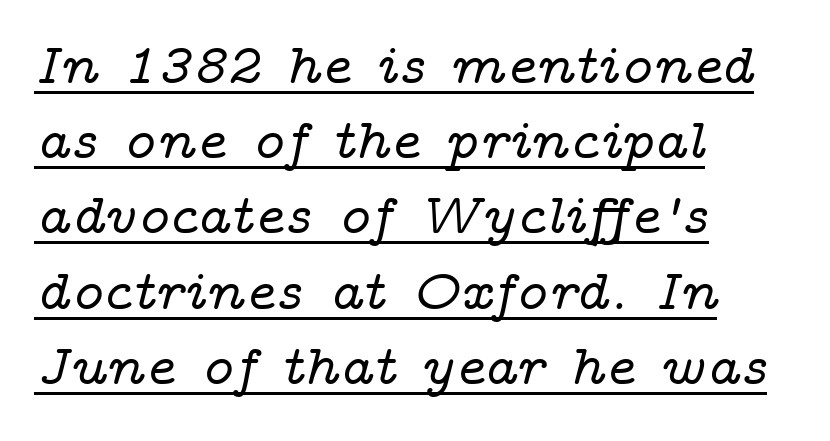
{"serif": "yes", "italic": "yes", "lean": "right", "slant_degrees": 14, "width": "wide", "stroke_contrast": "low", "x_height": "medium", "monospaced": "no", "underline": "yes", "align": "left", "line_spacing": "normal", "line_spacing_ratio": 1.32, "letter_spacing": "normal", "letter_spacing_em": 0.0, "glyph_px": 57}
